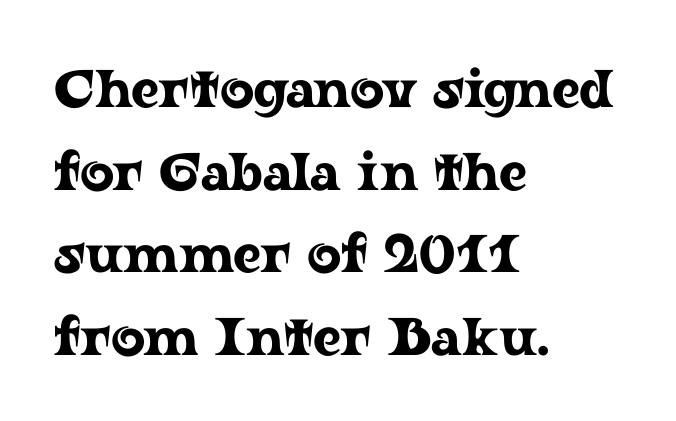
The image shows 53 px wide serif type, upright; set left-aligned, normal line spacing (1.56x), normal letter spacing, not underlined; low stroke contrast and a medium x-height.
